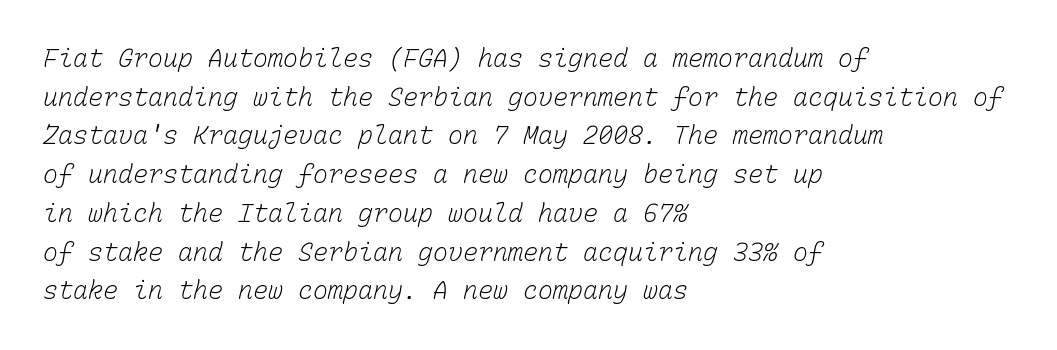
{"bold": "no", "underline": "no", "align": "left", "line_spacing": "normal", "line_spacing_ratio": 1.55, "letter_spacing": "normal", "letter_spacing_em": 0.0, "glyph_px": 25}
